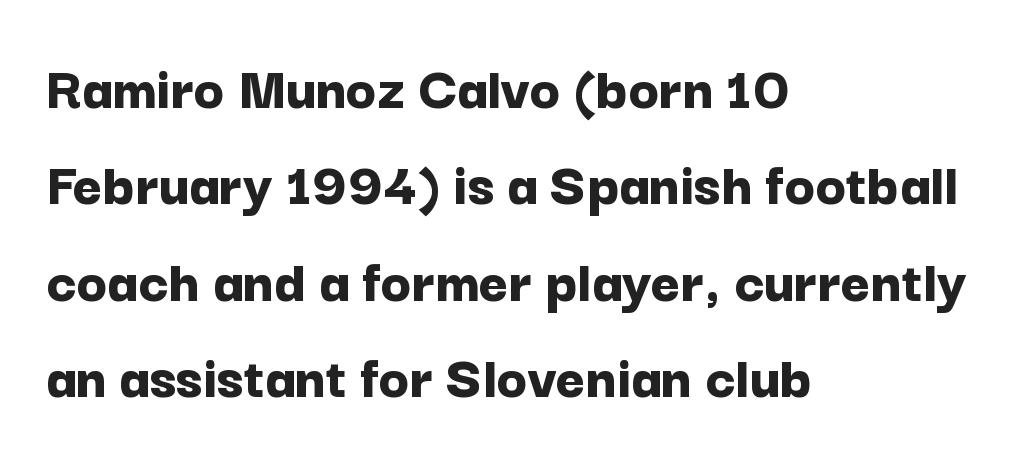
The image shows 63 px bold sans-serif type, upright; set left-aligned, normal line spacing (1.53x), normal letter spacing, not underlined; low stroke contrast and a medium x-height.
